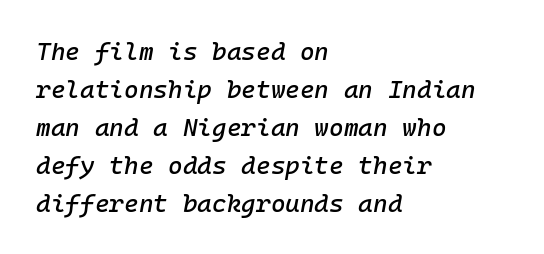
The image shows 25 px text type, italic (leaning right); set left-aligned, normal line spacing (1.52x), normal letter spacing, not underlined.
